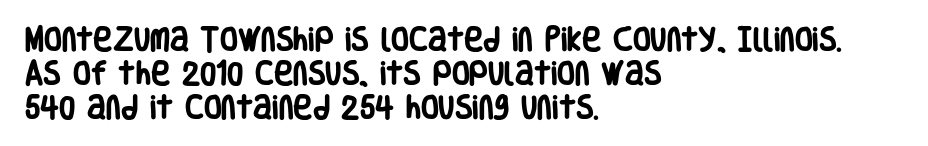
The image shows 26 px bold type, upright; set left-aligned, normal line spacing (1.31x), normal letter spacing, not underlined.
